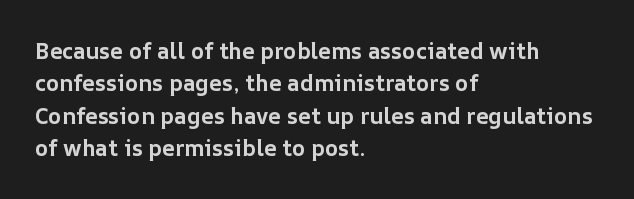
Q: Is the text bold? A: Yes.
Q: Is the text italic (slanted)? A: No, it is upright.
Q: Is the text underlined? A: No.
Q: How is the paragraph aligned? A: Left-aligned.
Q: Is the spacing between letters normal or unusually wide? A: Normal.
Q: Is the spacing between lines tight, normal or loose? A: Normal.
